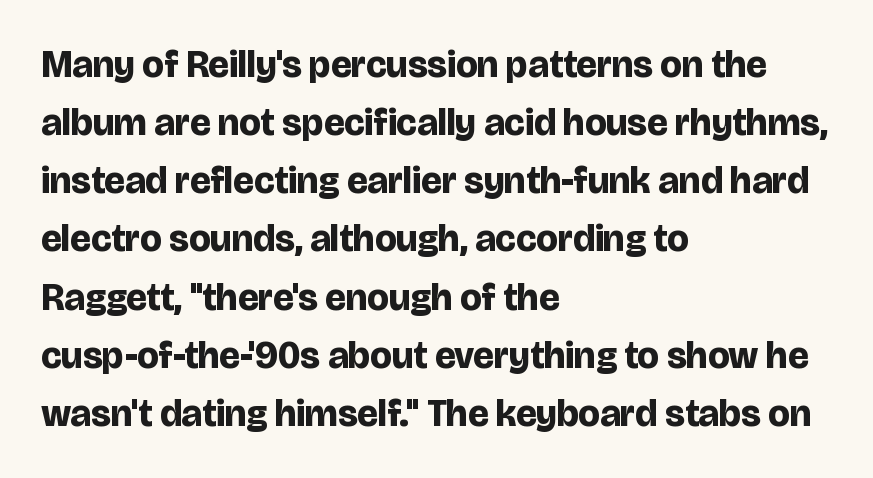
Q: Is the text bold? A: Yes.
Q: Is the text italic (slanted)? A: No, it is upright.
Q: Is the typeface a serif or a sans-serif typeface? A: Sans-serif.
Q: Is the text underlined? A: No.
Q: How is the paragraph aligned? A: Left-aligned.
Q: Is the spacing between letters normal or unusually wide? A: Normal.
Q: Is the spacing between lines tight, normal or loose? A: Normal.
Q: Width (condensed, normal, or wide)? A: Normal.
Q: Stroke contrast? A: Low.
Q: x-height? A: Large.
Q: Monospaced? A: No.
